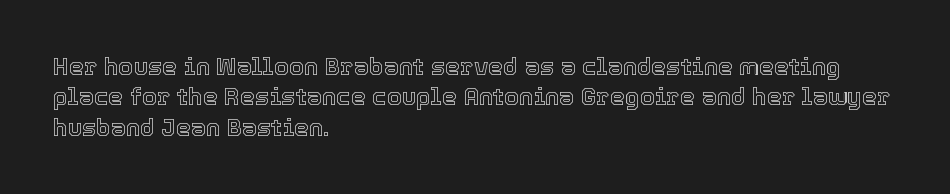
The image shows 24 px text type, upright; set left-aligned, normal line spacing (1.27x), normal letter spacing, not underlined.
